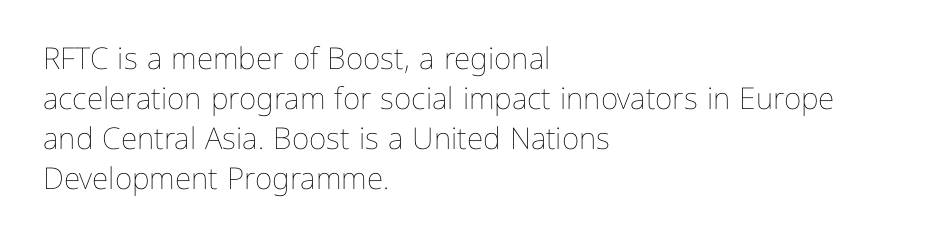
Q: Is the text bold? A: No.
Q: Is the text italic (slanted)? A: No, it is upright.
Q: Is the text underlined? A: No.
Q: How is the paragraph aligned? A: Left-aligned.
Q: Is the spacing between letters normal or unusually wide? A: Normal.
Q: Is the spacing between lines tight, normal or loose? A: Normal.
Q: Width (condensed, normal, or wide)? A: Normal.
Q: Stroke contrast? A: Low.
Q: x-height? A: Medium.
Q: Monospaced? A: No.
